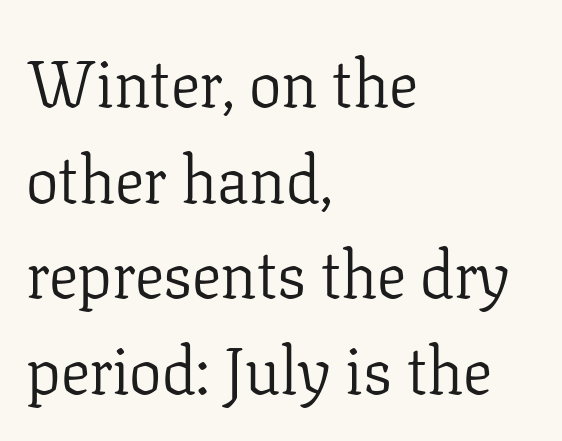
The image shows 65 px light serif type, upright; set left-aligned, normal line spacing (1.47x), normal letter spacing, not underlined; low stroke contrast and a medium x-height.
